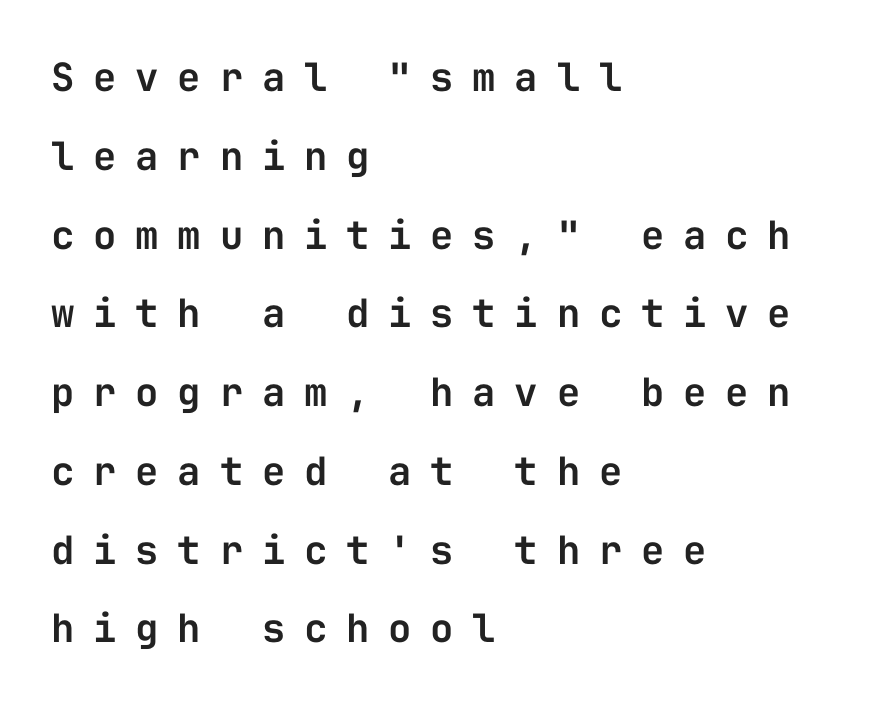
Fixed-width glyphs throughout — classic coding-font behaviour. Leftover space on each line is placed entirely after the last word. Anything drawn beneath the words? Only blank space. Notice the wide empty band between every row — that's loose leading. Inter-character spacing is expanded well beyond the font's built-in metrics.
